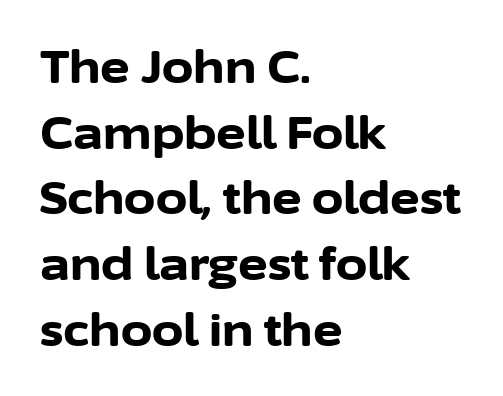
Spacing verdict: proportional, widths tailored to each character. Compared with a centered layout, this one pins lines to the left instead. Style check: upright. The rendering uses a bold face; every stroke is thick and dark.
